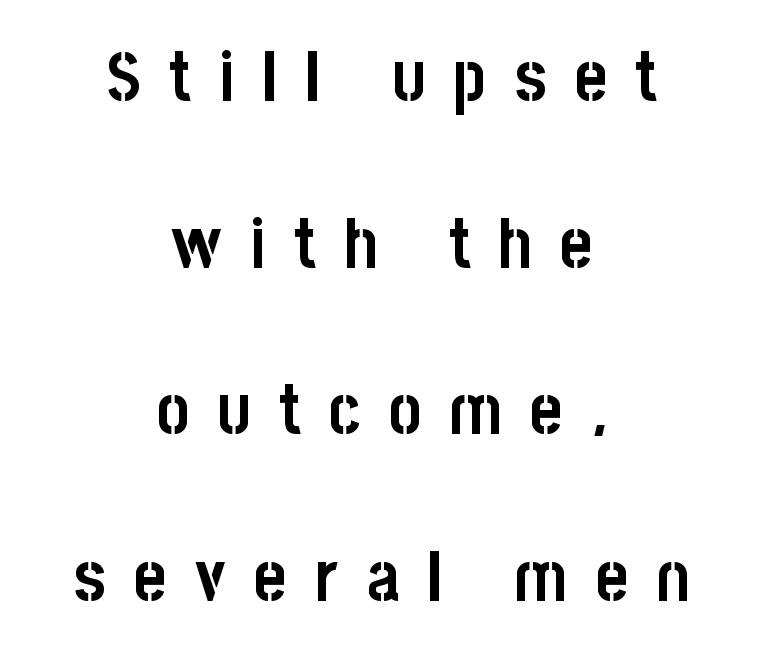
Type style note: lacks serifs. Thick stems and heavy bowls — unmistakably bold. Honestly, there is no underline to notice here at all. If you folded the block vertically in half, each line would mirror itself in length. If you measured baseline to baseline, you'd find a long distance.
